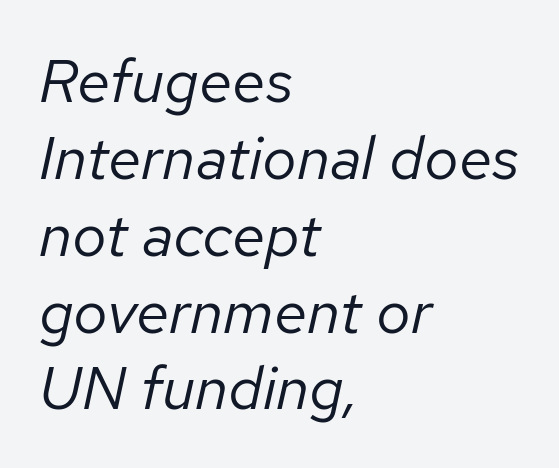
Q: Is the text bold? A: No.
Q: Is the text italic (slanted)? A: Yes, it leans right by about 12 degrees.
Q: Is the text underlined? A: No.
Q: How is the paragraph aligned? A: Left-aligned.
Q: Is the spacing between letters normal or unusually wide? A: Normal.
Q: Is the spacing between lines tight, normal or loose? A: Normal.
Q: Width (condensed, normal, or wide)? A: Normal.
Q: Stroke contrast? A: Low.
Q: x-height? A: Medium.
Q: Monospaced? A: No.
